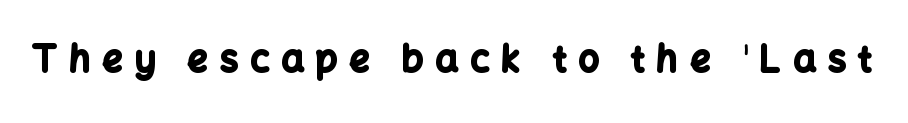
It's the straight-up-and-down kind of type. Is this a sans? Yes — the strokes have no serifs. Spacing verdict: proportional, widths tailored to each character. The passage shown is emphatically bold.
